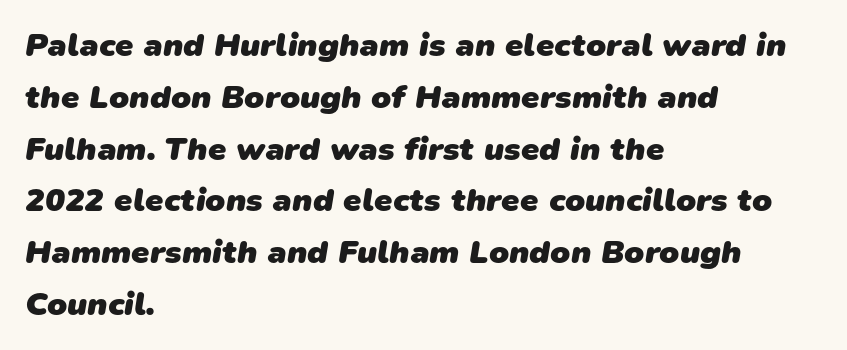
The gap between lines stays unmarked. Layout note: lines flush left. What stands out about the letter spacing? Nothing — it is the standard amount. Compared with typical paragraphs, the rows here are spaced about the same.
